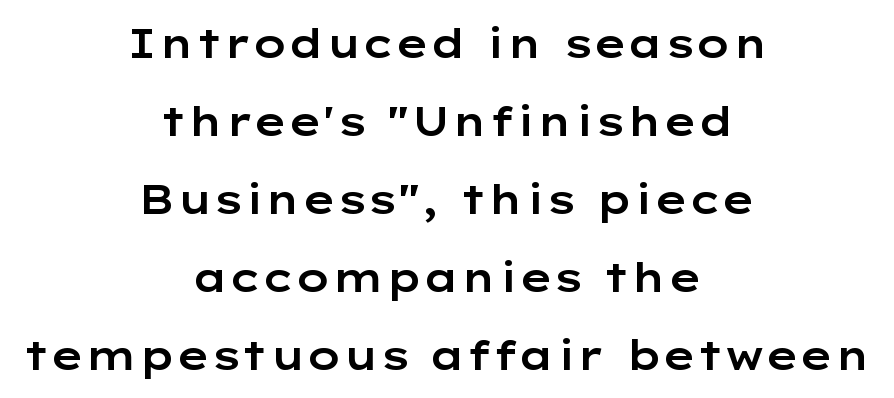
The image shows 40 px wide sans-serif type, upright; set centered, loose line spacing (1.95x), normal letter spacing, not underlined; low stroke contrast and a medium x-height.
